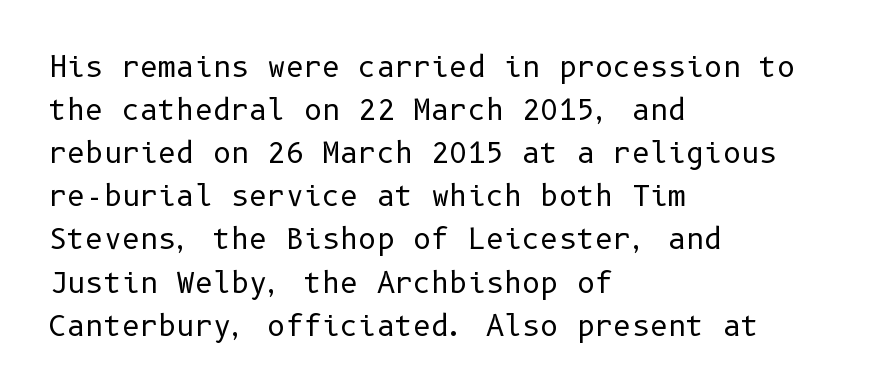
The image shows 28 px regular-weight sans-serif type, upright; set left-aligned, normal line spacing (1.54x), normal letter spacing, not underlined; low stroke contrast and a medium x-height.
